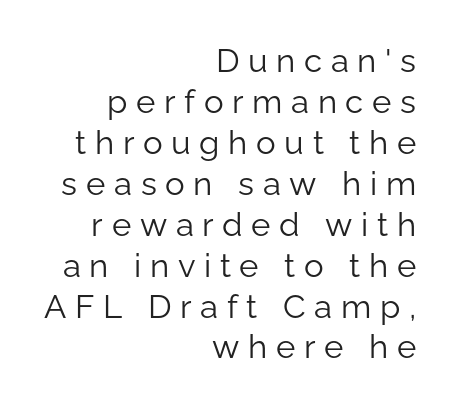
Right-aligned paragraph, ragged on the left. The type family on display is of the sans-serif kind. These lines are rendered in a variable-pitch font. A quiet, ordinary-to-light weight characterises the typeface. Inter-character spacing is expanded well beyond the font's built-in metrics. Anything drawn beneath the words? Only blank space.
